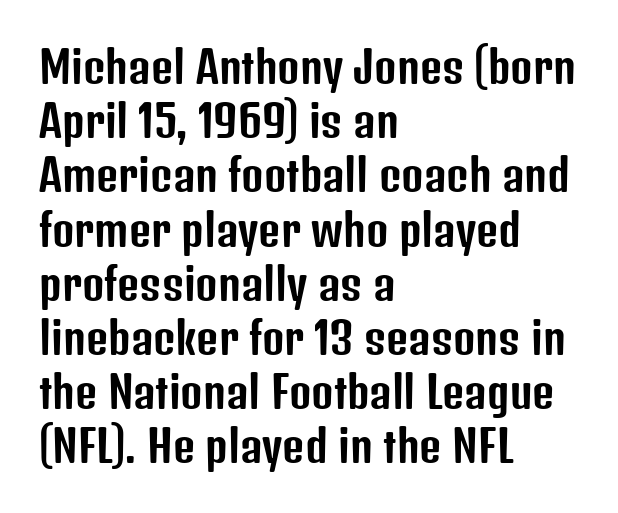
{"serif": "no", "italic": "no", "width": "condensed", "stroke_contrast": "low", "x_height": "medium", "monospaced": "no", "underline": "no", "align": "left", "line_spacing": "normal", "line_spacing_ratio": 1.26, "letter_spacing": "normal", "letter_spacing_em": 0.0, "glyph_px": 43}
